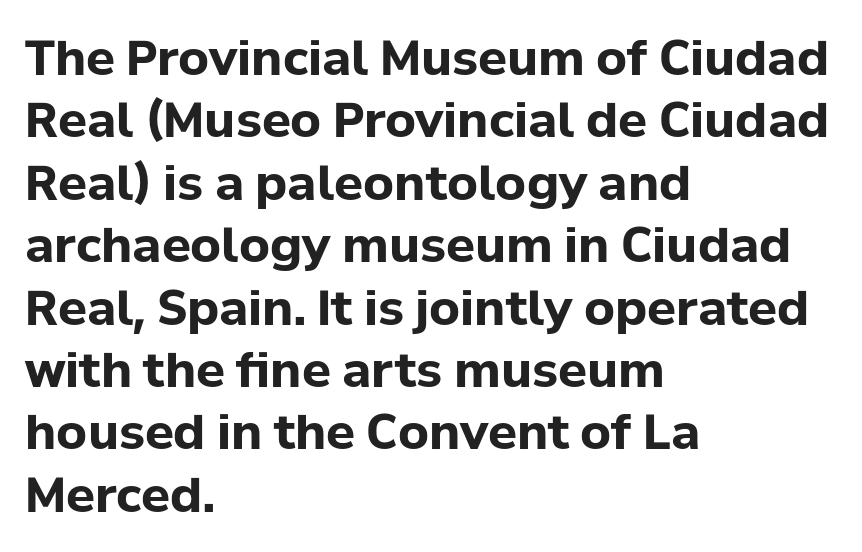
{"serif": "no", "italic": "no", "bold": "yes", "weight": "bold", "width": "normal", "stroke_contrast": "low", "x_height": "medium", "monospaced": "no", "underline": "no", "align": "left", "line_spacing": "normal", "line_spacing_ratio": 1.3, "letter_spacing": "normal", "letter_spacing_em": 0.0, "glyph_px": 48}
